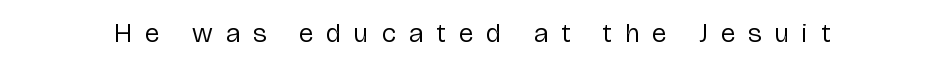
The tracking reads as deliberately expanded to a designer's eye. A clean baseline with only descenders dipping below it. Weight: not bold — regular or lighter. Upright lettering throughout.
